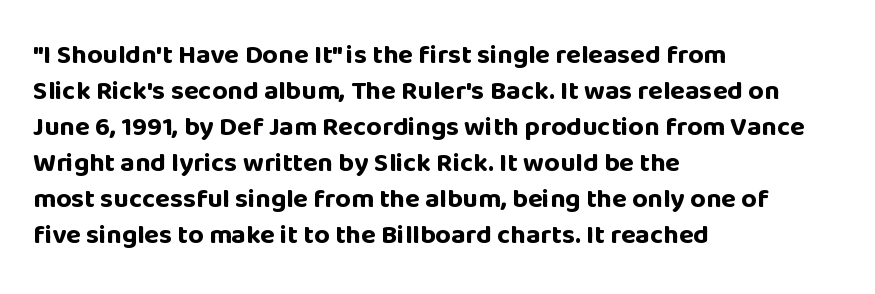
The image shows 27 px bold type, upright; set left-aligned, normal line spacing (1.33x), normal letter spacing, not underlined.
